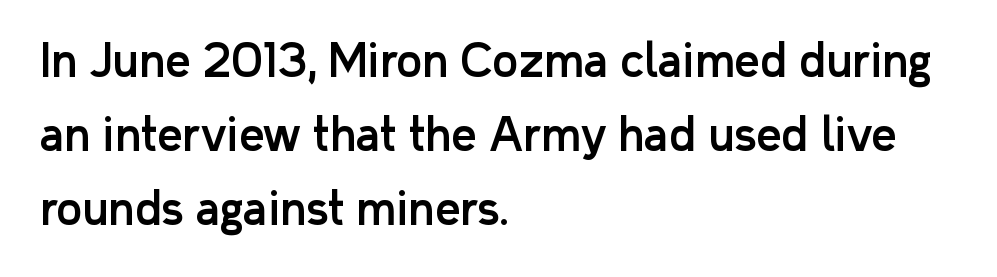
The string is rendered with underlining switched off. It's the straight-up-and-down kind of type. Character widths vary here, with narrow letters taking less room than wide ones. You can tell from the bare stems that sans-serif type was used.
